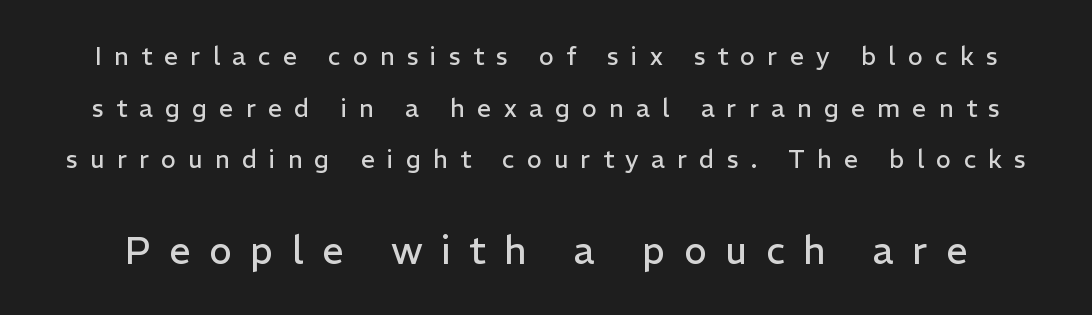
{"serif": "no", "italic": "no", "bold": "no", "weight": "regular", "width": "normal", "stroke_contrast": "low", "x_height": "medium", "monospaced": "no", "underline": "no", "line_spacing": "loose", "line_spacing_ratio": 2.07, "letter_spacing": "wide", "letter_spacing_em": 0.49, "larger_block": "second", "size_ratio": 1.52, "glyph_px": 38}
